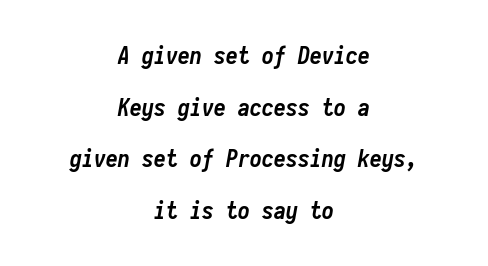
The line texture is even and compact thanks to regular tracking. Line spacing here is loose. Each row of text sits above clean, open space. The face used here has the dense, thick strokes of a bold. Both edges are ragged and mirror each other, which tells us the setting is centered.
